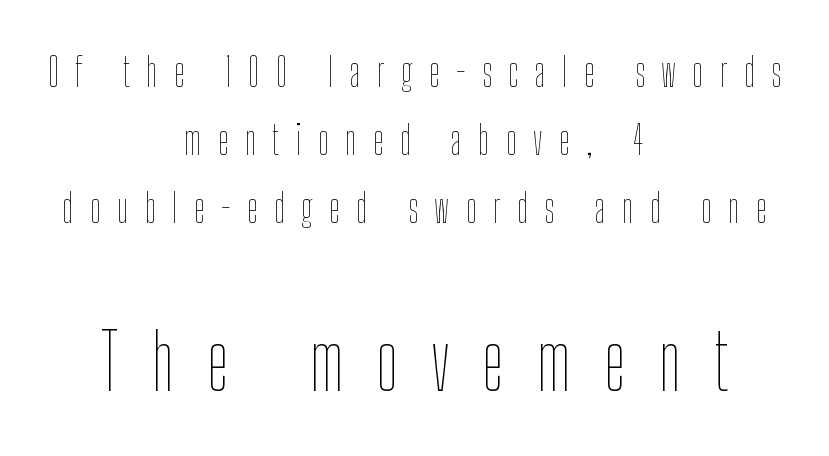
The image shows 78 px thin, condensed type, upright; set centered, line spacing 1.74x, unusually wide letter spacing (+0.42 em), not underlined; the second (bottom) block is 2.0x larger; low stroke contrast and a medium x-height.
